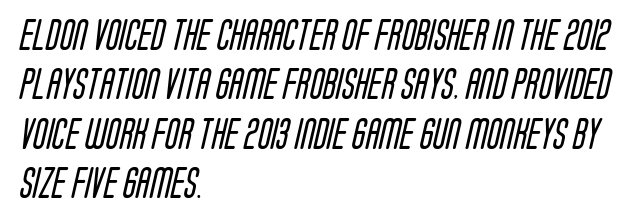
Q: Is the text bold? A: No.
Q: Is the typeface a serif or a sans-serif typeface? A: Sans-serif.
Q: Is the text underlined? A: No.
Q: How is the paragraph aligned? A: Left-aligned.
Q: Is the spacing between letters normal or unusually wide? A: Normal.
Q: Is the spacing between lines tight, normal or loose? A: Normal.
Q: Width (condensed, normal, or wide)? A: Condensed.
Q: Stroke contrast? A: Low.
Q: x-height? A: Large.
Q: Monospaced? A: No.
